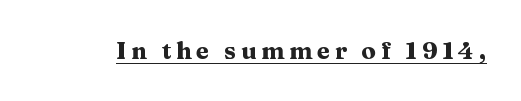
The image shows 24 px bold type, upright; set underlined.
